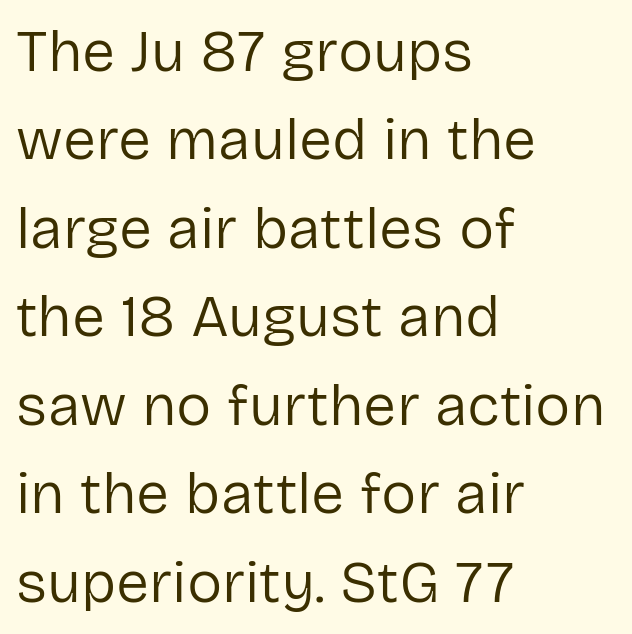
Summary of weight: not heavy and not bold. Decoration check: the copy has no underline. This is roman type, the default non-slanted kind. Students, note that the glyphs here touch the page at normal intervals. Line beginnings align vertically; line endings do not.
